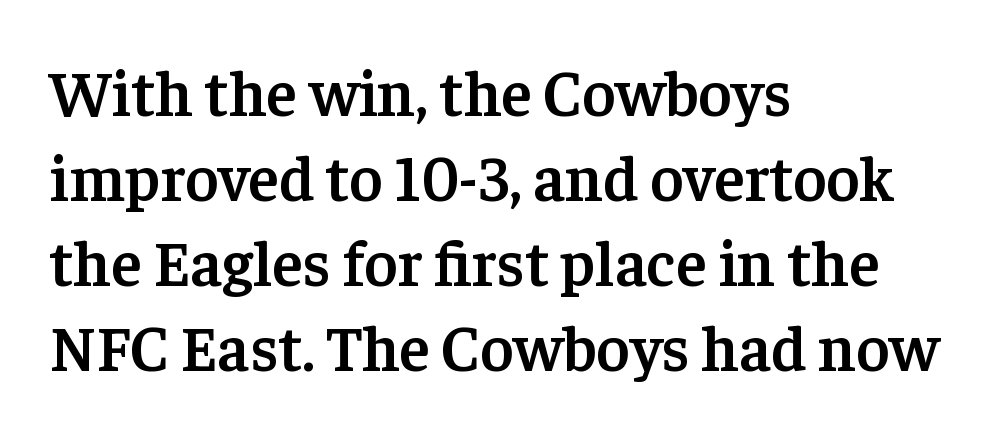
The image shows 64 px semibold serif type, upright; set left-aligned, normal line spacing (1.33x), normal letter spacing, not underlined; low stroke contrast and a medium x-height.
